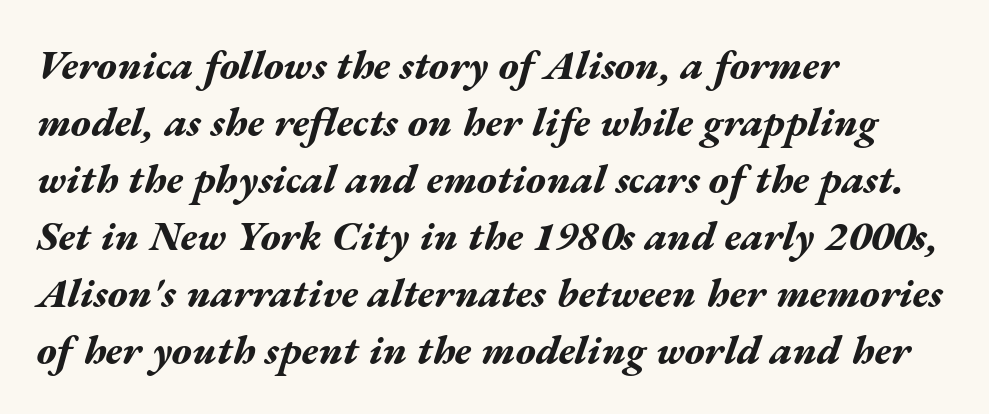
{"italic": "yes", "lean": "right", "slant_degrees": 17, "bold": "yes", "weight": "bold", "width": "wide", "stroke_contrast": "medium", "x_height": "medium", "monospaced": "no", "underline": "no", "align": "left", "line_spacing": "normal", "line_spacing_ratio": 1.39, "letter_spacing": "normal", "letter_spacing_em": 0.0, "glyph_px": 41}
